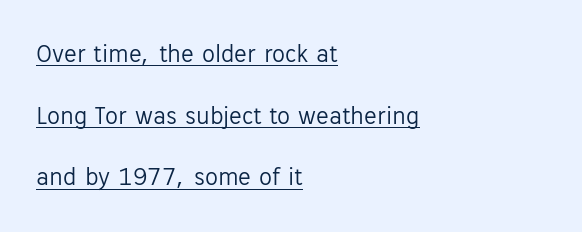
The image shows 26 px text type, upright; set left-aligned, loose line spacing (2.37x), normal letter spacing, underlined.
